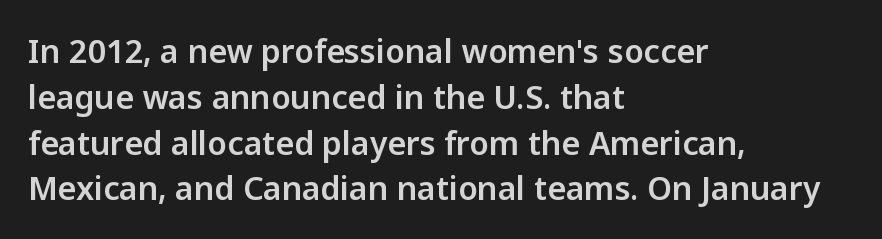
The image shows 32 px sans-serif type, upright; set left-aligned, normal line spacing (1.43x), normal letter spacing, not underlined; low stroke contrast and a medium x-height.
